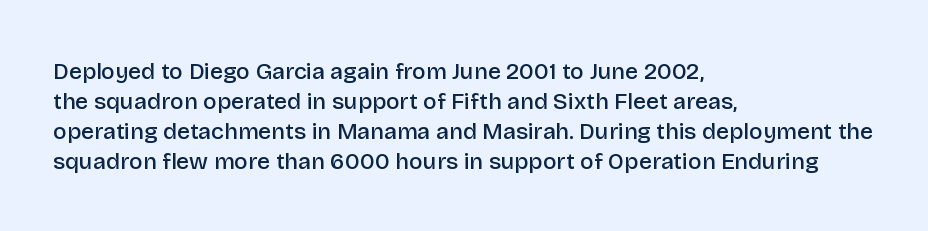
Letter spacing: default. Unlike italic type, these characters show no tilt at all. Look at the stroke-to-counter ratio: somewhat heavy, a semibold. Layout note: lines flush left.
